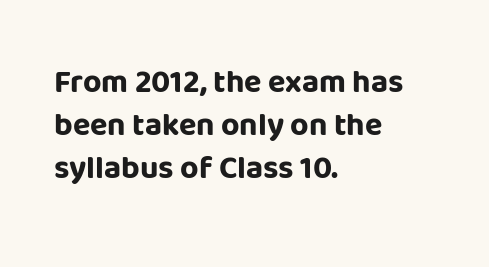
{"serif": "no", "italic": "no", "bold": "yes", "weight": "bold", "width": "normal", "stroke_contrast": "low", "x_height": "large", "monospaced": "no", "underline": "no", "align": "left", "line_spacing": "normal", "line_spacing_ratio": 1.35, "letter_spacing": "normal", "letter_spacing_em": 0.0, "glyph_px": 32}
